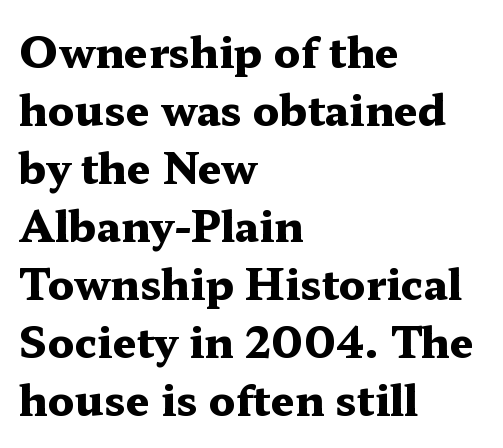
Q: Is the text bold? A: Yes.
Q: Is the text italic (slanted)? A: No, it is upright.
Q: Is the typeface a serif or a sans-serif typeface? A: Serif.
Q: Is the text underlined? A: No.
Q: How is the paragraph aligned? A: Left-aligned.
Q: Is the spacing between letters normal or unusually wide? A: Normal.
Q: Is the spacing between lines tight, normal or loose? A: Normal.
Q: Width (condensed, normal, or wide)? A: Wide.
Q: Stroke contrast? A: Medium.
Q: x-height? A: Medium.
Q: Monospaced? A: No.
